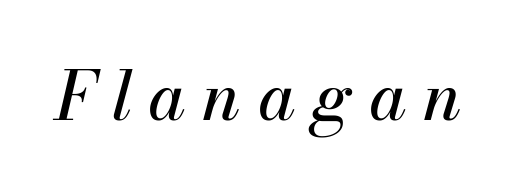
Looks like regular typesetting: each glyph gets only the width it needs. A typesetter would mark this as italic. Short note: letters widely spaced. Has an underline been added? It has not.
